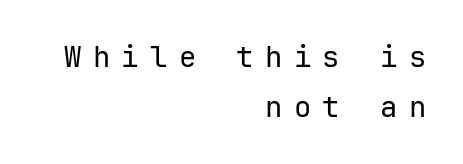
{"serif": "no", "italic": "no", "bold": "no", "weight": "regular", "width": "normal", "stroke_contrast": "low", "x_height": "medium", "monospaced": "yes", "underline": "no", "align": "right", "line_spacing_ratio": 1.73, "letter_spacing": "wide", "letter_spacing_em": 0.39, "glyph_px": 29}
